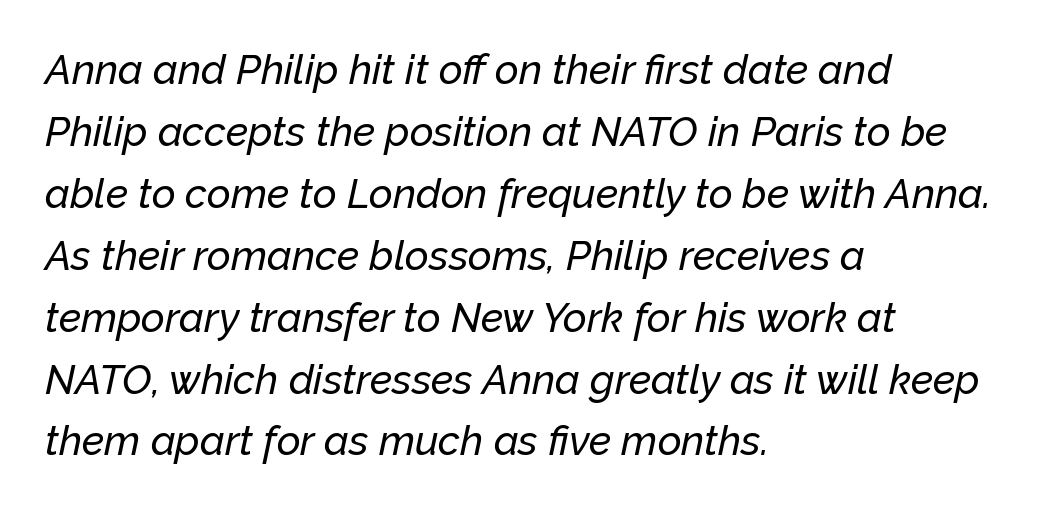
Proportional: the letters do not fall into vertical columns. In CSS terms this would be text-align: left. Default kerning and tracking; the words read as compact shapes. Has an underline been added? It has not.
